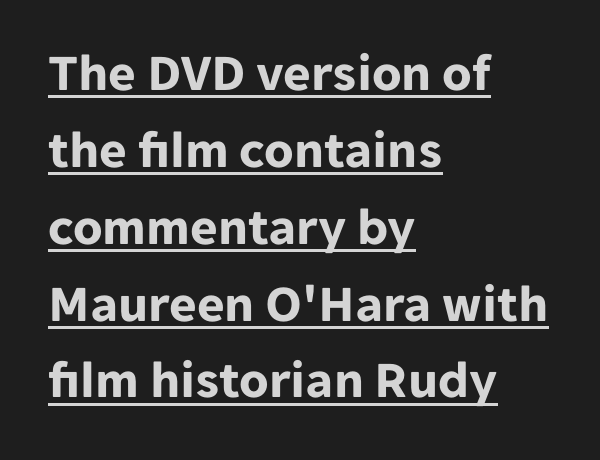
Regular leading. A full-strength bold gives these letters their thick strokes. Letter spacing: default. The letters advance in unequal steps, a hallmark of proportional type. The letters carry no serifs — their stems end cleanly without finishing strokes.
